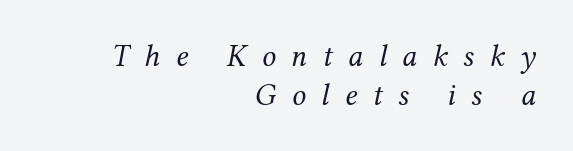
Q: Is the text bold? A: No.
Q: Is the text italic (slanted)? A: Yes, it leans right by about 12 degrees.
Q: Is the typeface a serif or a sans-serif typeface? A: Serif.
Q: Is the text underlined? A: No.
Q: How is the paragraph aligned? A: Right-aligned.
Q: Is the spacing between letters normal or unusually wide? A: Unusually wide.
Q: Is the spacing between lines tight, normal or loose? A: Normal.
Q: Width (condensed, normal, or wide)? A: Normal.
Q: Stroke contrast? A: Medium.
Q: x-height? A: Medium.
Q: Monospaced? A: No.
